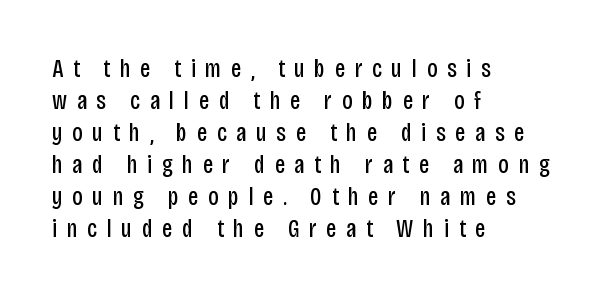
{"italic": "no", "bold": "no", "underline": "no", "align": "left", "line_spacing_ratio": 1.23, "letter_spacing": "wide", "letter_spacing_em": 0.37, "glyph_px": 26}
